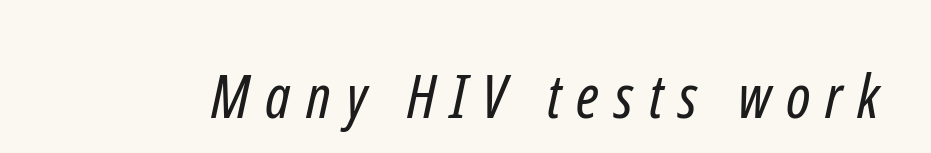
Q: Is the text bold? A: No.
Q: Is the typeface a serif or a sans-serif typeface? A: Sans-serif.
Q: Is the text underlined? A: No.
Q: Is the spacing between letters normal or unusually wide? A: Unusually wide.
Q: Width (condensed, normal, or wide)? A: Condensed.
Q: Stroke contrast? A: Low.
Q: x-height? A: Medium.
Q: Monospaced? A: No.
